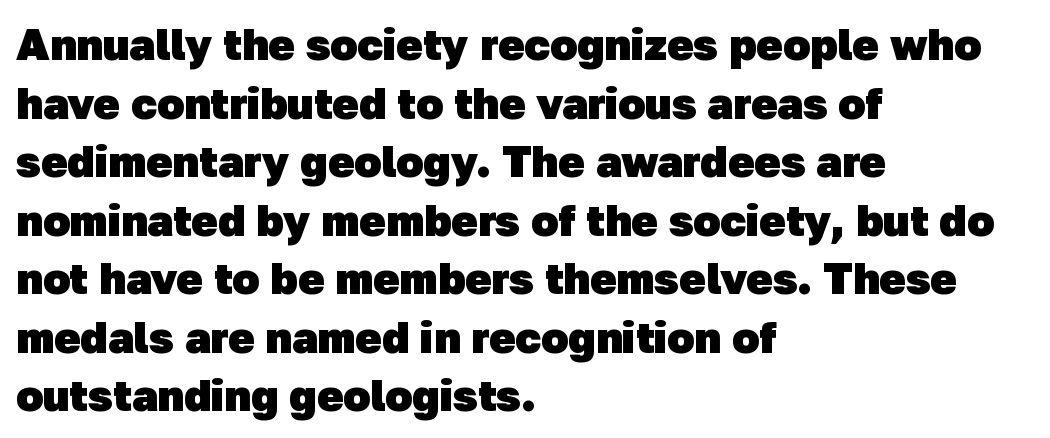
The image shows 44 px heavy sans-serif type; set left-aligned, normal line spacing (1.33x), normal letter spacing, not underlined; low stroke contrast and a medium x-height.
